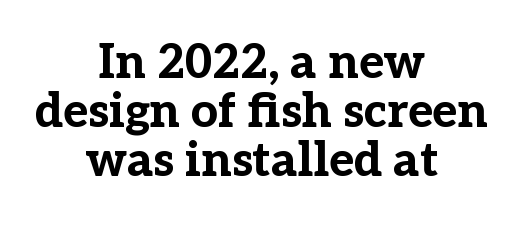
{"serif": "yes", "italic": "no", "bold": "yes", "weight": "bold", "width": "normal", "stroke_contrast": "low", "x_height": "medium", "monospaced": "no", "underline": "no", "align": "center", "line_spacing": "tight", "line_spacing_ratio": 1.04, "letter_spacing": "normal", "letter_spacing_em": 0.0, "glyph_px": 47}
